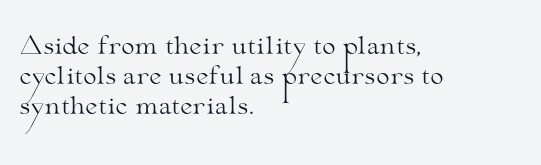
Q: Is the text bold? A: No.
Q: Is the text italic (slanted)? A: No, it is upright.
Q: Is the text underlined? A: No.
Q: How is the paragraph aligned? A: Left-aligned.
Q: Is the spacing between letters normal or unusually wide? A: Normal.
Q: Is the spacing between lines tight, normal or loose? A: Normal.
